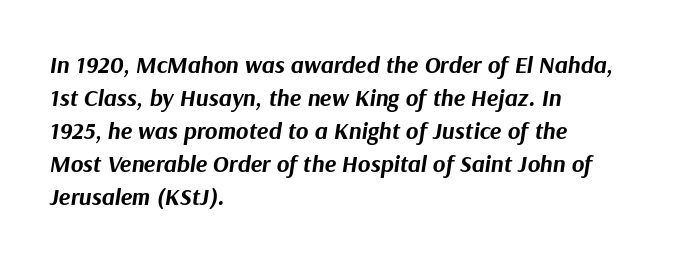
Q: Is the text bold? A: Yes.
Q: Is the text italic (slanted)? A: Yes, it leans right by about 9 degrees.
Q: Is the text underlined? A: No.
Q: How is the paragraph aligned? A: Left-aligned.
Q: Is the spacing between letters normal or unusually wide? A: Normal.
Q: Is the spacing between lines tight, normal or loose? A: Normal.
